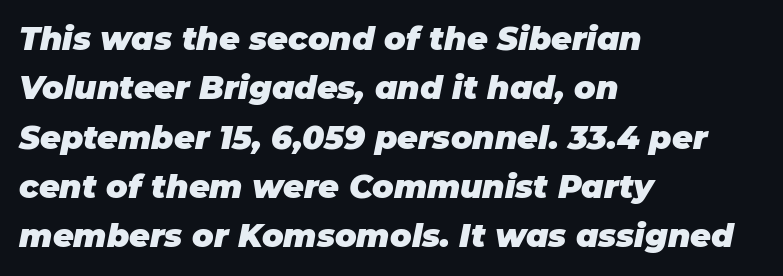
The image shows 32 px heavy type, italic (leaning right); set left-aligned, normal line spacing (1.54x), normal letter spacing, not underlined; low stroke contrast and a large x-height.
